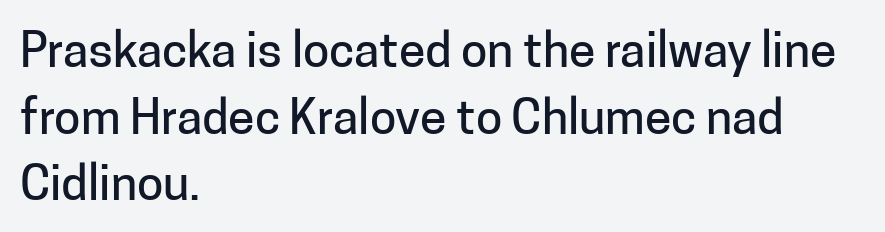
Notice how the passage keeps a crisp vertical edge on the left only. Lines of text with bare space underneath. Here the designer chose a conventional face with non-uniform glyph widths. The horizontal fit of the characters is conventional and even. This is the regular roman posture of the typeface. The characters display no serif detailing; their extremities are plain.
